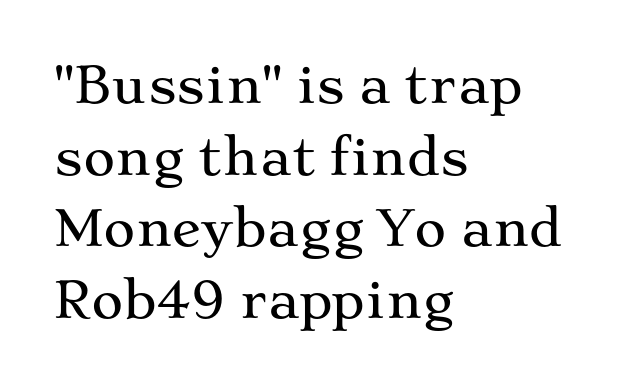
Q: Is the text italic (slanted)? A: No, it is upright.
Q: Is the typeface a serif or a sans-serif typeface? A: Serif.
Q: Is the text underlined? A: No.
Q: How is the paragraph aligned? A: Left-aligned.
Q: Is the spacing between letters normal or unusually wide? A: Normal.
Q: Is the spacing between lines tight, normal or loose? A: Normal.
Q: Width (condensed, normal, or wide)? A: Wide.
Q: Stroke contrast? A: Medium.
Q: x-height? A: Medium.
Q: Monospaced? A: No.
